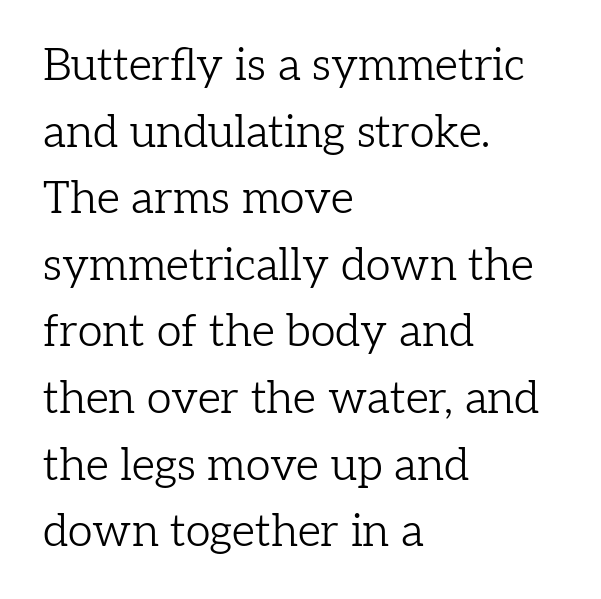
Q: Is the text bold? A: No.
Q: Is the text italic (slanted)? A: No, it is upright.
Q: Is the typeface a serif or a sans-serif typeface? A: Serif.
Q: Is the text underlined? A: No.
Q: How is the paragraph aligned? A: Left-aligned.
Q: Is the spacing between letters normal or unusually wide? A: Normal.
Q: Is the spacing between lines tight, normal or loose? A: Normal.
Q: Width (condensed, normal, or wide)? A: Normal.
Q: Stroke contrast? A: Low.
Q: x-height? A: Medium.
Q: Monospaced? A: No.
